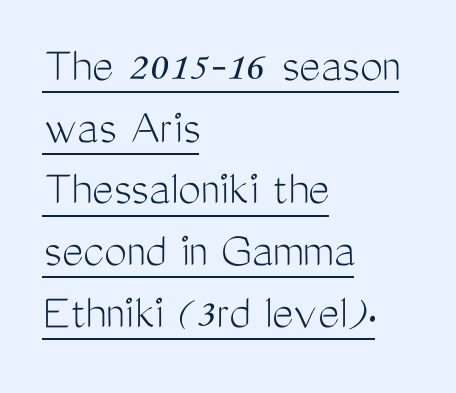
{"serif": "no", "italic": "no", "bold": "no", "weight": "light", "width": "condensed", "stroke_contrast": "medium", "x_height": "medium", "monospaced": "no", "underline": "yes", "align": "left", "line_spacing_ratio": 1.21, "letter_spacing": "normal", "letter_spacing_em": 0.0, "glyph_px": 51}
